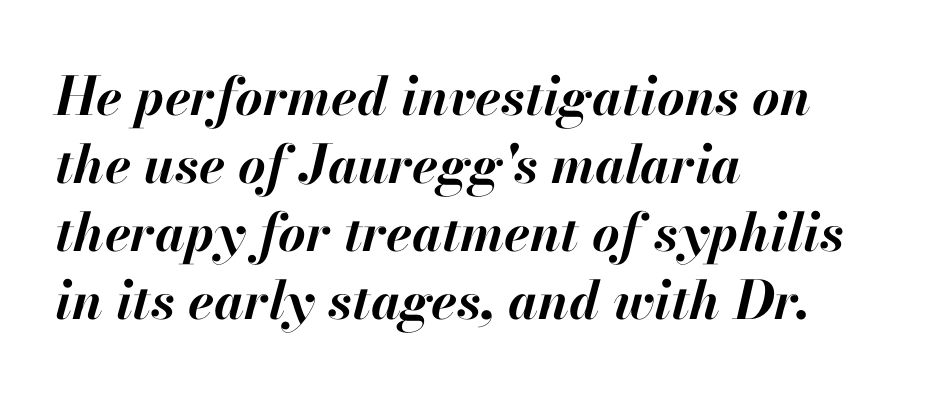
The image shows 53 px bold type, italic (leaning right); set left-aligned, normal line spacing (1.28x), normal letter spacing, not underlined; high stroke contrast and a small x-height.
